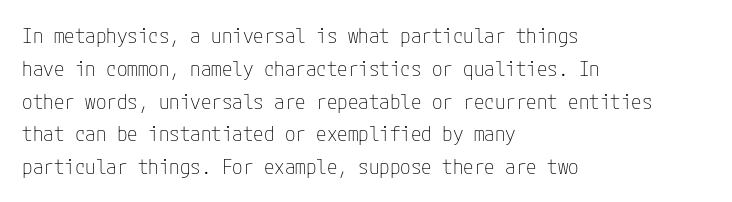
Upright lettering throughout. The rows are spaced the way most documents space them. These lines stack with their left ends in a neat column. The space beneath each line is pristine and unruled. This sample uses plain, unmodified letter spacing. Stem width sits at or under what a default text font uses.
